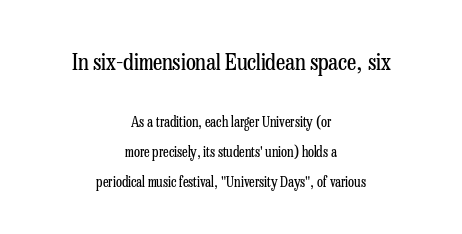
Q: Is the text bold? A: No.
Q: Is the text italic (slanted)? A: No, it is upright.
Q: Is the text underlined? A: No.
Q: How is the paragraph aligned? A: Centered.
Q: Is the spacing between letters normal or unusually wide? A: Normal.
Q: Is the spacing between lines tight, normal or loose? A: Loose.
Q: Which block of text is set in a larger size, the first (top) or the second (bottom)? A: The first (top) one.
